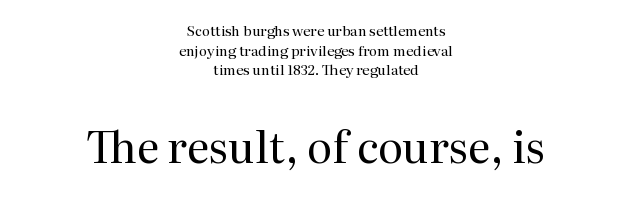
The image shows 43 px regular-weight serif type, upright; set centered, normal line spacing (1.4x), normal letter spacing, not underlined; the second (bottom) block is 3.07x larger; medium stroke contrast and a medium x-height.
